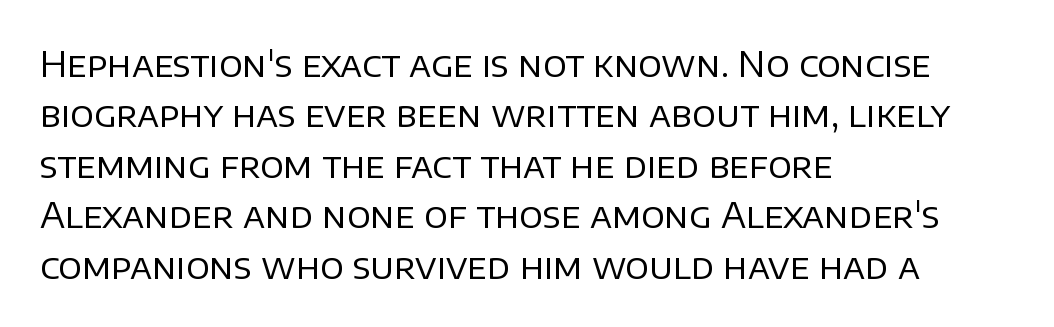
Default kerning and tracking; the words read as compact shapes. A typesetter would label this face a sans. The weight would be labelled regular, book, light, or lighter still. The gap between lines stays unmarked. Visually the block forms a straight wall on the left and a jagged coastline on the right.
